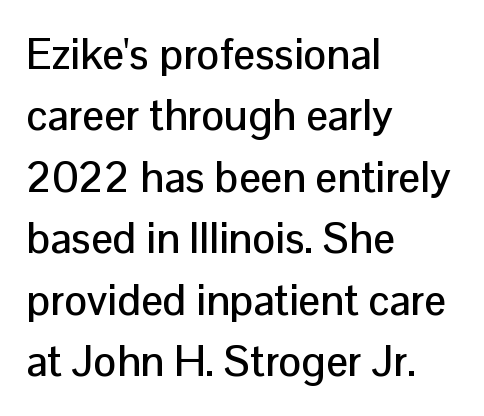
{"serif": "no", "italic": "no", "width": "normal", "stroke_contrast": "low", "x_height": "medium", "monospaced": "no", "underline": "no", "align": "left", "line_spacing": "normal", "line_spacing_ratio": 1.43, "letter_spacing": "normal", "letter_spacing_em": 0.0, "glyph_px": 43}
